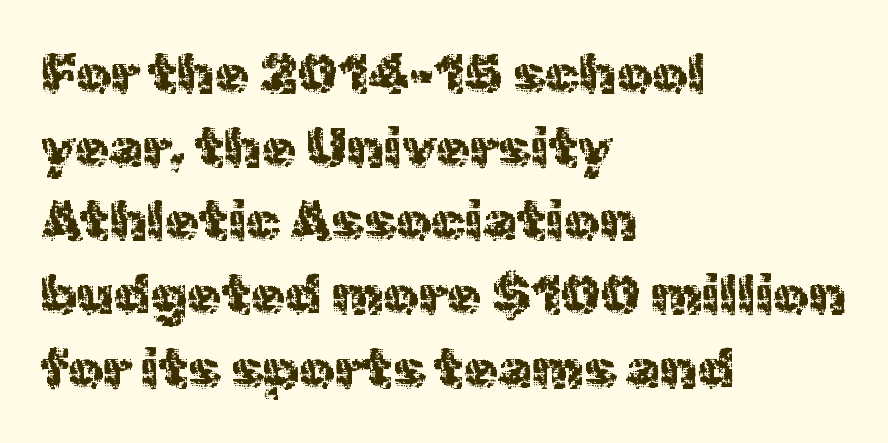
Q: Is the text italic (slanted)? A: No, it is upright.
Q: Is the typeface a serif or a sans-serif typeface? A: Sans-serif.
Q: Is the text underlined? A: No.
Q: How is the paragraph aligned? A: Left-aligned.
Q: Is the spacing between letters normal or unusually wide? A: Normal.
Q: Is the spacing between lines tight, normal or loose? A: Normal.
Q: Width (condensed, normal, or wide)? A: Normal.
Q: x-height? A: Medium.
Q: Monospaced? A: No.
